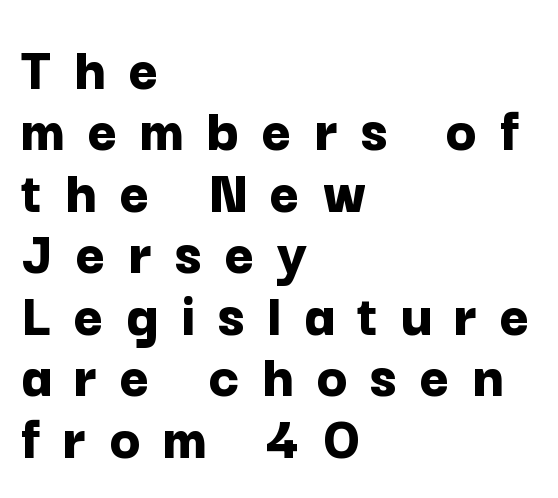
{"serif": "no", "italic": "no", "bold": "yes", "weight": "bold", "width": "normal", "stroke_contrast": "low", "x_height": "medium", "monospaced": "no", "underline": "no", "align": "left", "line_spacing": "tight", "line_spacing_ratio": 0.96, "letter_spacing": "wide", "letter_spacing_em": 0.35, "glyph_px": 64}
